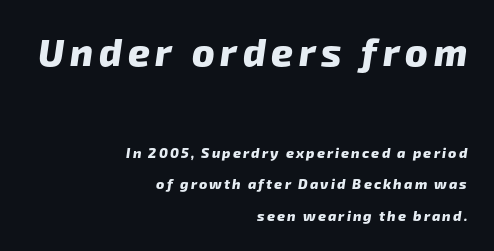
Q: Is the text bold? A: Yes.
Q: Is the typeface a serif or a sans-serif typeface? A: Sans-serif.
Q: Is the text underlined? A: No.
Q: How is the paragraph aligned? A: Right-aligned.
Q: Is the spacing between lines tight, normal or loose? A: Loose.
Q: Which block of text is set in a larger size, the first (top) or the second (bottom)? A: The first (top) one.
Q: Width (condensed, normal, or wide)? A: Normal.
Q: Stroke contrast? A: Low.
Q: x-height? A: Medium.
Q: Monospaced? A: No.
